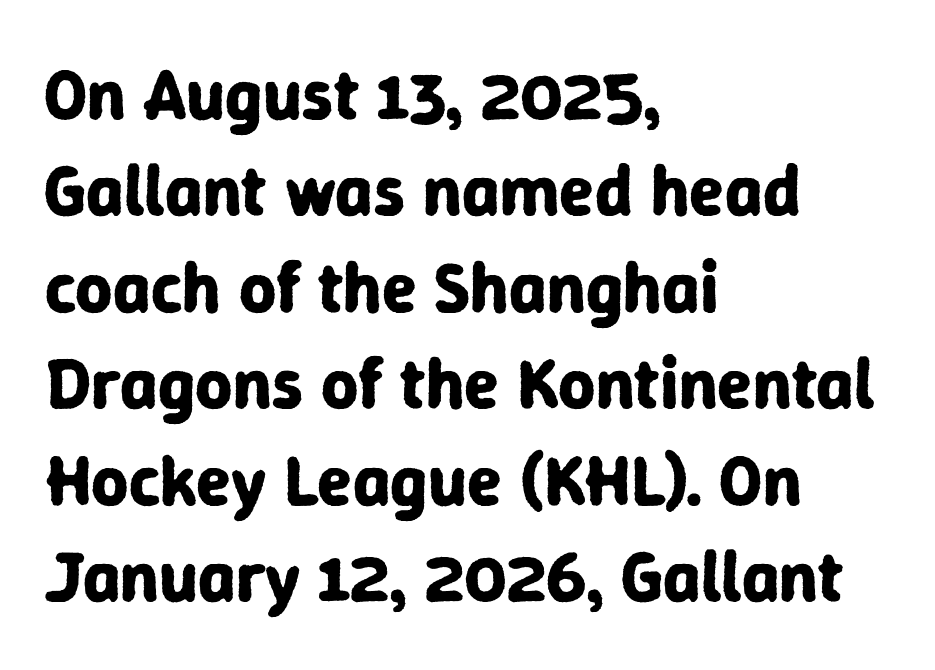
{"serif": "no", "italic": "no", "bold": "yes", "weight": "bold", "width": "normal", "stroke_contrast": "low", "x_height": "medium", "monospaced": "no", "underline": "no", "align": "left", "line_spacing": "normal", "line_spacing_ratio": 1.34, "letter_spacing": "normal", "letter_spacing_em": 0.0, "glyph_px": 72}
